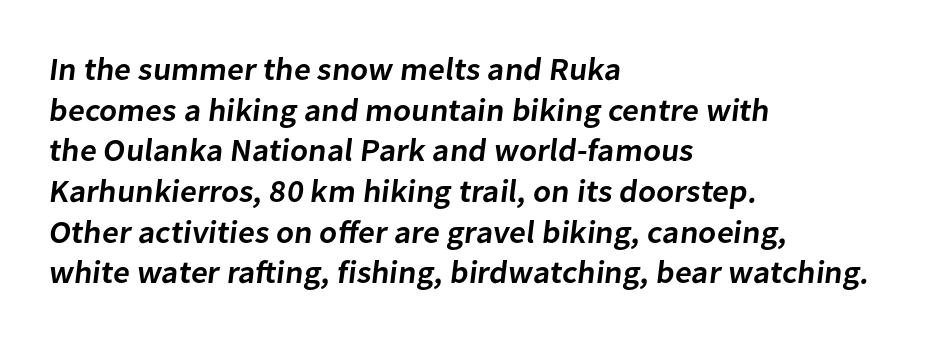
Q: Is the text bold? A: Semi-bold.
Q: Is the typeface a serif or a sans-serif typeface? A: Sans-serif.
Q: Is the text underlined? A: No.
Q: How is the paragraph aligned? A: Left-aligned.
Q: Is the spacing between letters normal or unusually wide? A: Normal.
Q: Is the spacing between lines tight, normal or loose? A: Normal.
Q: Width (condensed, normal, or wide)? A: Normal.
Q: Stroke contrast? A: Low.
Q: x-height? A: Medium.
Q: Monospaced? A: No.
